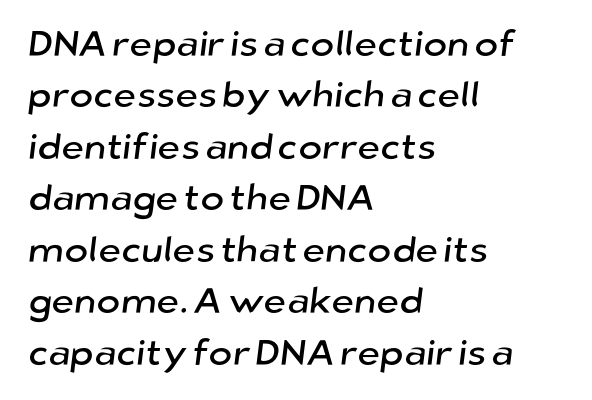
The image shows 36 px sans-serif type; set left-aligned, normal line spacing (1.43x), normal letter spacing, not underlined; low stroke contrast and a medium x-height.
